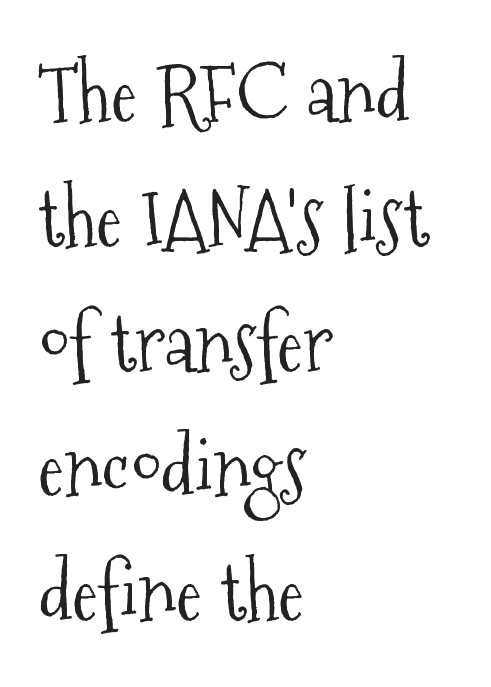
The image shows 79 px light, condensed serif type, upright; set left-aligned, normal line spacing (1.58x), normal letter spacing, not underlined; medium stroke contrast and a medium x-height.
